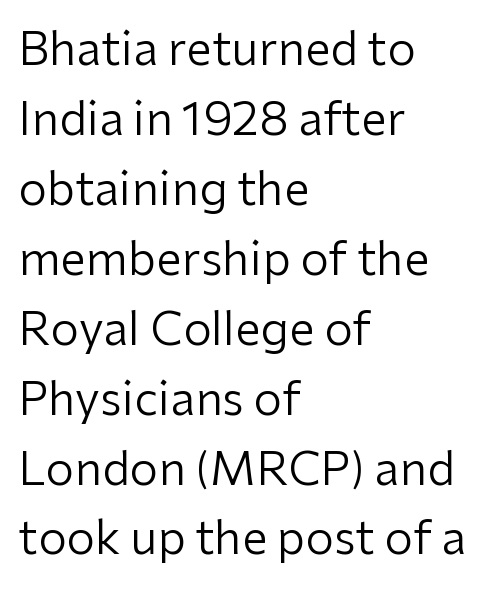
The image shows 46 px regular-weight sans-serif type, upright; set left-aligned, normal line spacing (1.52x), normal letter spacing, not underlined; low stroke contrast and a medium x-height.
